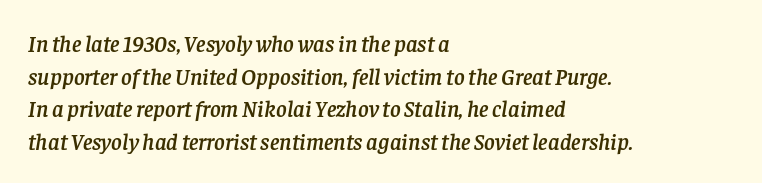
The image shows 23 px text type, italic (leaning right); set left-aligned, normal line spacing (1.42x), normal letter spacing, not underlined.
